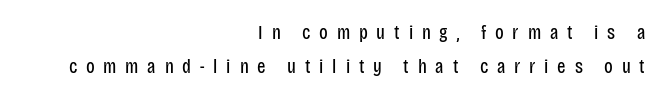
The strokes are not fattened; the text isn't bold. Tracking here is generous; glyphs stand well apart from one another. Each row of text sits above clean, open space. Every stem runs plumb, perpendicular to the baseline. The passage is arranged like a letterhead date or caption credit — flush right.
